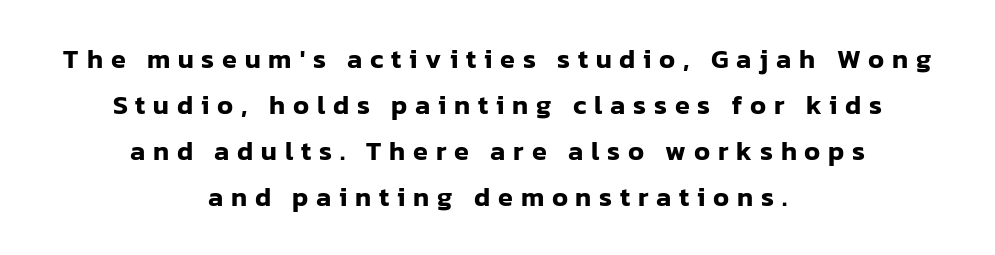
{"italic": "no", "underline": "no", "align": "center", "line_spacing": "normal", "line_spacing_ratio": 1.7, "letter_spacing": "wide", "letter_spacing_em": 0.29, "glyph_px": 27}
